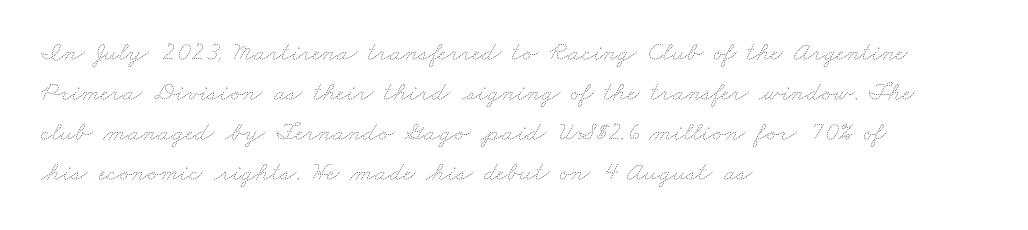
The lines are quadded left. A normal amount of white space separates one row of letters from the next. A clean baseline with only descenders dipping below it. Ink coverage per letter is moderate at most.
